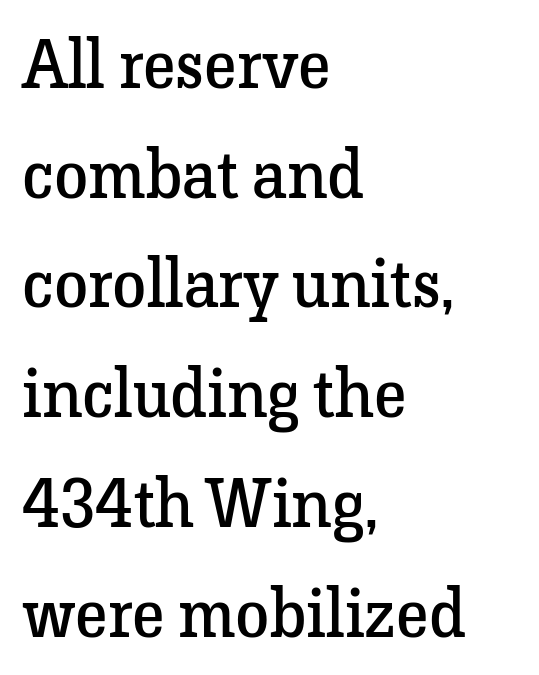
Q: Is the text bold? A: No.
Q: Is the text italic (slanted)? A: No, it is upright.
Q: Is the typeface a serif or a sans-serif typeface? A: Serif.
Q: Is the text underlined? A: No.
Q: How is the paragraph aligned? A: Left-aligned.
Q: Is the spacing between letters normal or unusually wide? A: Normal.
Q: Is the spacing between lines tight, normal or loose? A: Normal.
Q: Width (condensed, normal, or wide)? A: Normal.
Q: Stroke contrast? A: Low.
Q: x-height? A: Medium.
Q: Monospaced? A: No.
